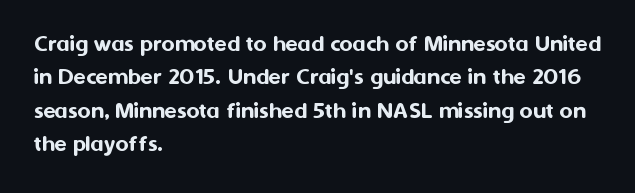
{"italic": "no", "underline": "no", "align": "left", "line_spacing": "normal", "line_spacing_ratio": 1.34, "letter_spacing": "normal", "letter_spacing_em": 0.0, "glyph_px": 25}
